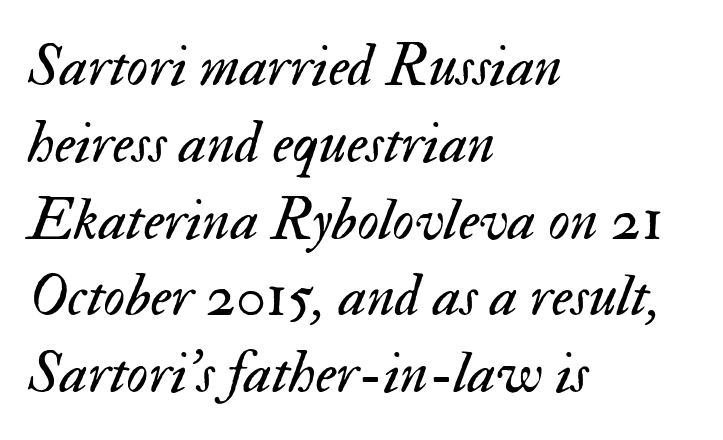
{"italic": "yes", "lean": "right", "slant_degrees": 17, "bold": "no", "weight": "regular", "width": "normal", "stroke_contrast": "medium", "x_height": "small", "monospaced": "no", "underline": "no", "align": "left", "line_spacing": "normal", "line_spacing_ratio": 1.28, "letter_spacing": "normal", "letter_spacing_em": 0.0, "glyph_px": 60}
